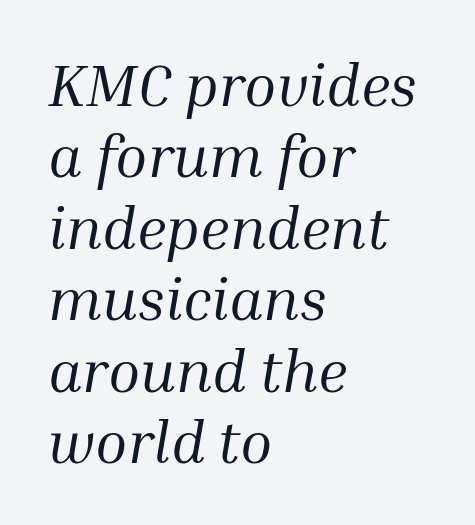
Classification — serif. Underline: absent. The specimen reads as italic at a glance. This reads as an unemphasized weight, regular at the heaviest. The face used here is rendered with its standard letterfit. Alignment: flush left.
